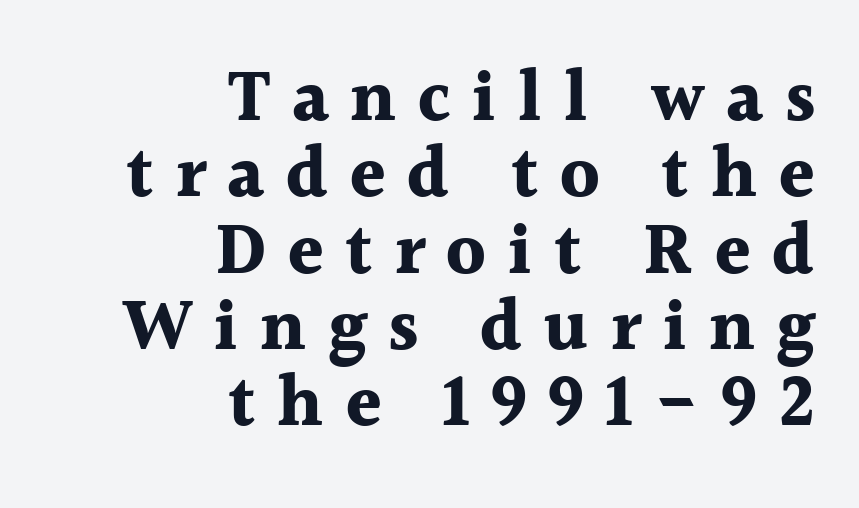
The rag falls on the left side of this text block. Do the characters align in a grid? No, the font is proportional. Clear beneath every line of the passage. Are there feet on the stems? There are — it's a serif. Someone cranked the tracking dial way up on this one.
